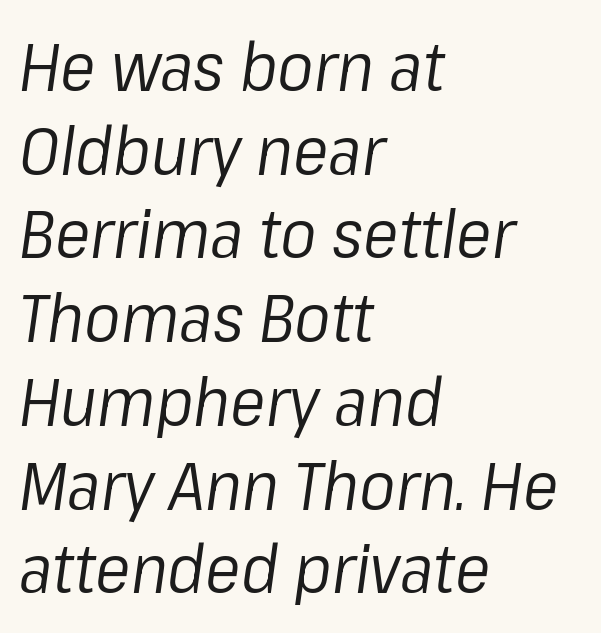
Q: Is the text bold? A: No.
Q: Is the text italic (slanted)? A: Yes, it leans right by about 8 degrees.
Q: Is the text underlined? A: No.
Q: How is the paragraph aligned? A: Left-aligned.
Q: Is the spacing between letters normal or unusually wide? A: Normal.
Q: Is the spacing between lines tight, normal or loose? A: Normal.
Q: Width (condensed, normal, or wide)? A: Normal.
Q: Stroke contrast? A: Low.
Q: x-height? A: Medium.
Q: Monospaced? A: No.
